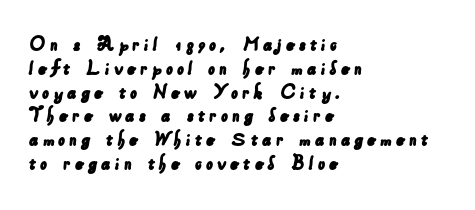
{"underline": "no", "align": "left", "line_spacing": "tight", "line_spacing_ratio": 1.08, "glyph_px": 22}
